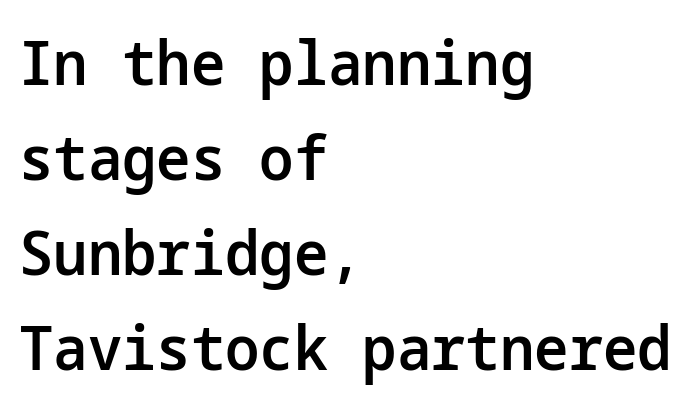
The image shows 61 px semibold sans-serif type, upright; set left-aligned, normal line spacing (1.56x), normal letter spacing, not underlined; low stroke contrast and a medium x-height.
